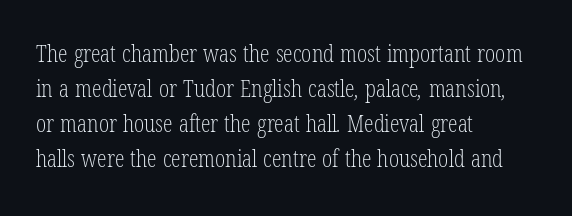
Q: Is the text bold? A: No.
Q: Is the text underlined? A: No.
Q: How is the paragraph aligned? A: Left-aligned.
Q: Is the spacing between letters normal or unusually wide? A: Normal.
Q: Is the spacing between lines tight, normal or loose? A: Normal.
